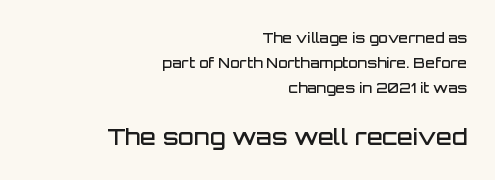
The image shows 23 px text type, upright; set right-aligned, line spacing 1.78x, normal letter spacing, not underlined; the second (bottom) block is 1.64x larger.
